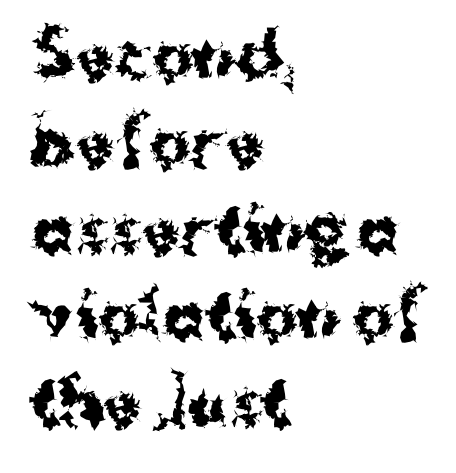
Q: Is the text bold? A: Yes.
Q: Is the text italic (slanted)? A: No, it is upright.
Q: Is the typeface a serif or a sans-serif typeface? A: Sans-serif.
Q: Is the text underlined? A: No.
Q: How is the paragraph aligned? A: Left-aligned.
Q: Is the spacing between letters normal or unusually wide? A: Normal.
Q: Is the spacing between lines tight, normal or loose? A: Normal.
Q: Width (condensed, normal, or wide)? A: Normal.
Q: Stroke contrast? A: Medium.
Q: x-height? A: Medium.
Q: Monospaced? A: No.
